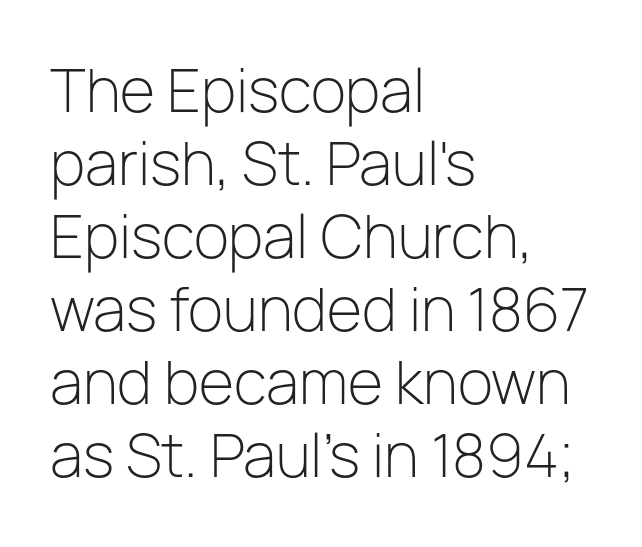
A sans-serif font was chosen for this passage. Students, note that the glyphs here touch the page at normal intervals. Letters rest on an invisible, unmarked baseline. What's the leading like? Ordinary, nothing unusual.
